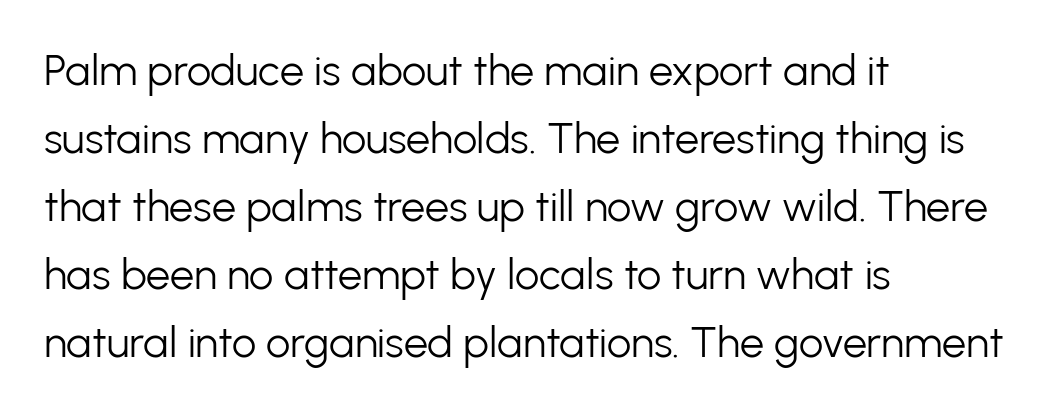
Q: Is the text bold? A: No.
Q: Is the text italic (slanted)? A: No, it is upright.
Q: Is the typeface a serif or a sans-serif typeface? A: Sans-serif.
Q: Is the text underlined? A: No.
Q: How is the paragraph aligned? A: Left-aligned.
Q: Is the spacing between letters normal or unusually wide? A: Normal.
Q: Is the spacing between lines tight, normal or loose? A: Normal.
Q: Width (condensed, normal, or wide)? A: Normal.
Q: Stroke contrast? A: Low.
Q: x-height? A: Medium.
Q: Monospaced? A: No.
